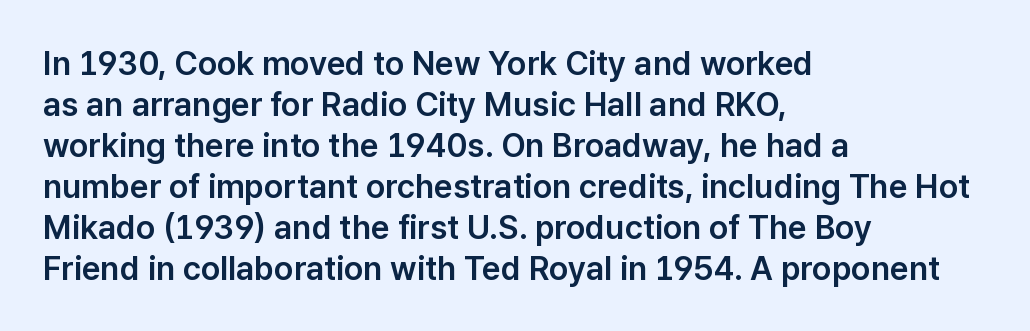
Q: Is the text italic (slanted)? A: No, it is upright.
Q: Is the typeface a serif or a sans-serif typeface? A: Sans-serif.
Q: Is the text underlined? A: No.
Q: How is the paragraph aligned? A: Left-aligned.
Q: Is the spacing between letters normal or unusually wide? A: Normal.
Q: Width (condensed, normal, or wide)? A: Normal.
Q: Stroke contrast? A: Low.
Q: x-height? A: Medium.
Q: Monospaced? A: No.
